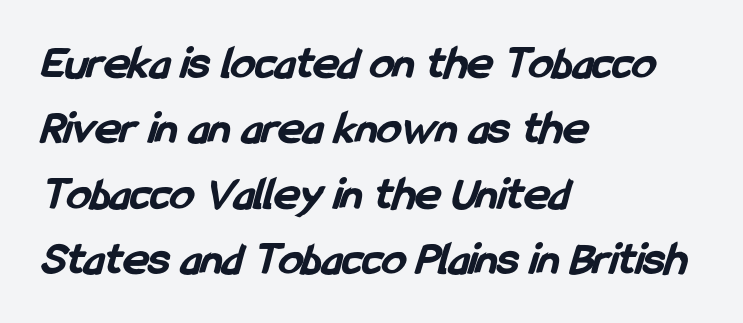
Q: Is the text bold? A: Yes.
Q: Is the typeface a serif or a sans-serif typeface? A: Sans-serif.
Q: Is the text underlined? A: No.
Q: How is the paragraph aligned? A: Left-aligned.
Q: Is the spacing between letters normal or unusually wide? A: Normal.
Q: Is the spacing between lines tight, normal or loose? A: Normal.
Q: Width (condensed, normal, or wide)? A: Condensed.
Q: Stroke contrast? A: Low.
Q: x-height? A: Medium.
Q: Monospaced? A: No.
